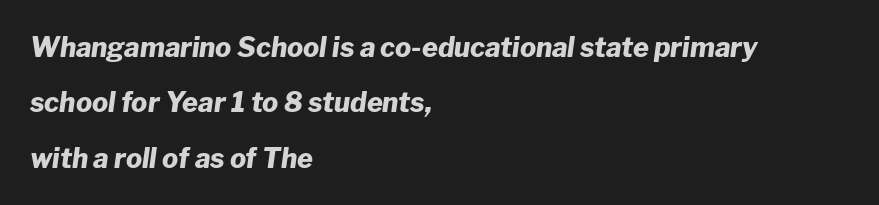
The image shows 27 px bold type, italic (leaning right); set left-aligned, loose line spacing (2.05x), normal letter spacing, not underlined.
